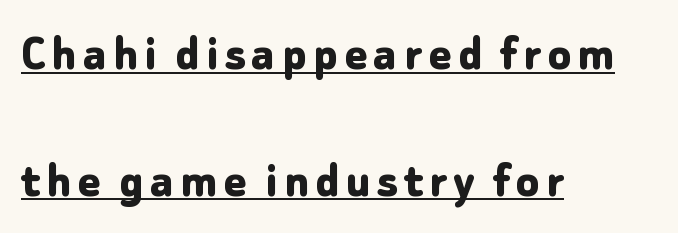
Note: no serifs on the glyphs. Horizontal bands of white between lines are thick stripes. Check the space under the baseline: a stroke is drawn there. Casual observation: everything's shoved over to the left.
